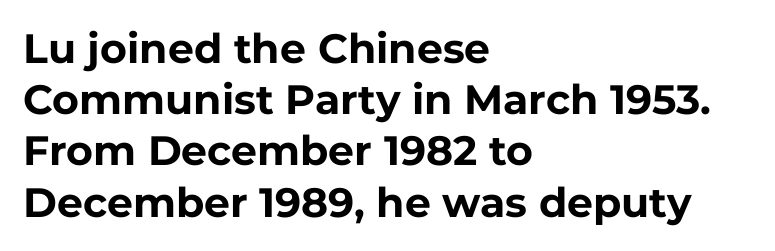
Q: Is the text bold? A: Yes.
Q: Is the text italic (slanted)? A: No, it is upright.
Q: Is the typeface a serif or a sans-serif typeface? A: Sans-serif.
Q: Is the text underlined? A: No.
Q: How is the paragraph aligned? A: Left-aligned.
Q: Is the spacing between letters normal or unusually wide? A: Normal.
Q: Is the spacing between lines tight, normal or loose? A: Normal.
Q: Width (condensed, normal, or wide)? A: Normal.
Q: Stroke contrast? A: Low.
Q: x-height? A: Medium.
Q: Monospaced? A: No.
